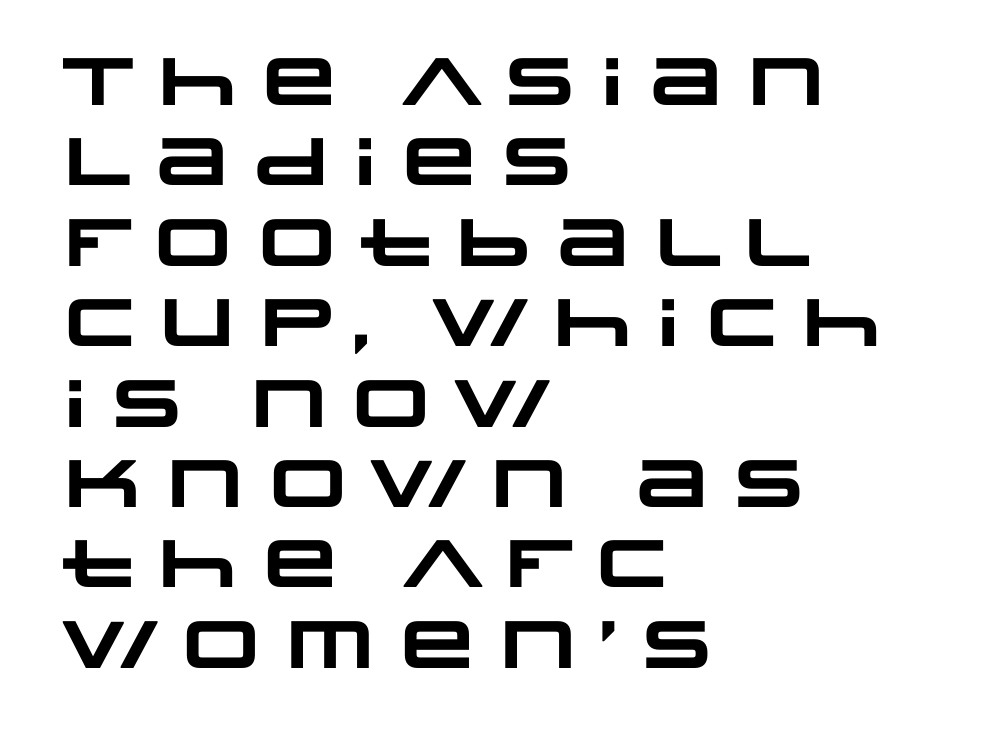
{"serif": "no", "bold": "yes", "weight": "heavy", "width": "wide", "stroke_contrast": "low", "x_height": "large", "monospaced": "no", "underline": "no", "align": "left", "line_spacing_ratio": 1.2, "letter_spacing": "normal", "letter_spacing_em": 0.0, "glyph_px": 67}
